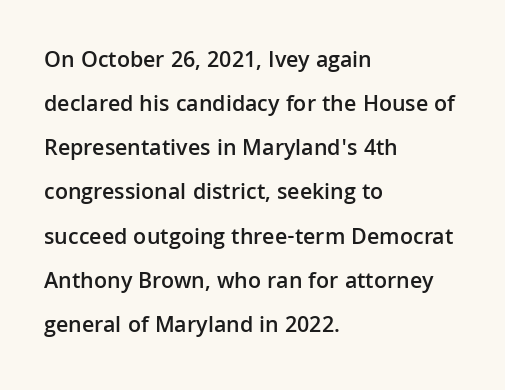
Q: Is the text bold? A: Semi-bold.
Q: Is the text italic (slanted)? A: No, it is upright.
Q: Is the text underlined? A: No.
Q: How is the paragraph aligned? A: Left-aligned.
Q: Is the spacing between letters normal or unusually wide? A: Normal.
Q: Is the spacing between lines tight, normal or loose? A: Loose.
